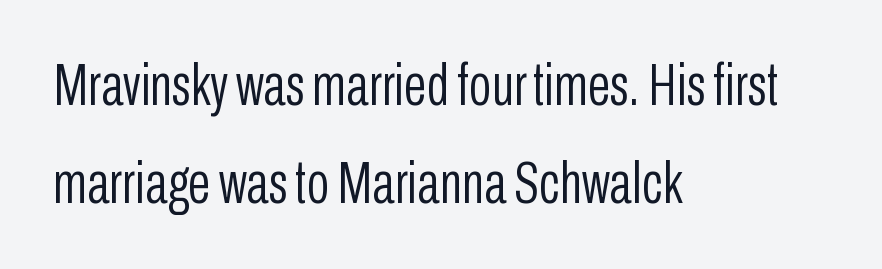
The image shows 59 px light, condensed sans-serif type, upright; set left-aligned, normal line spacing (1.66x), normal letter spacing, not underlined; low stroke contrast and a medium x-height.
